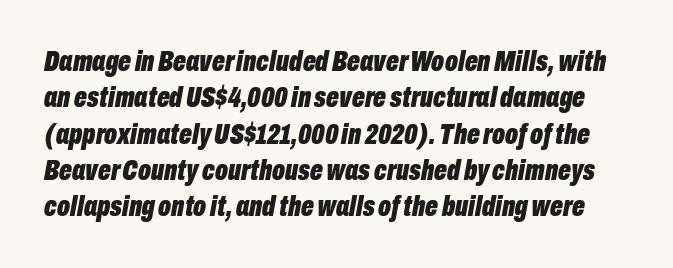
Proportional: the letters do not fall into vertical columns. Notice how thick the strokes are: this is what a full bold looks like. Honestly, the letter spacing is just normal — you wouldn't notice it. The specimen omits any rule beneath the text block's lines.
